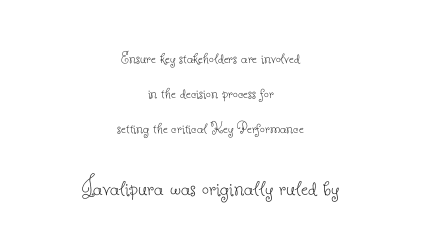
{"italic": "no", "bold": "no", "underline": "no", "align": "center", "line_spacing": "loose", "line_spacing_ratio": 2.06, "letter_spacing": "normal", "letter_spacing_em": 0.0, "larger_block": "second", "size_ratio": 1.47, "glyph_px": 25}
